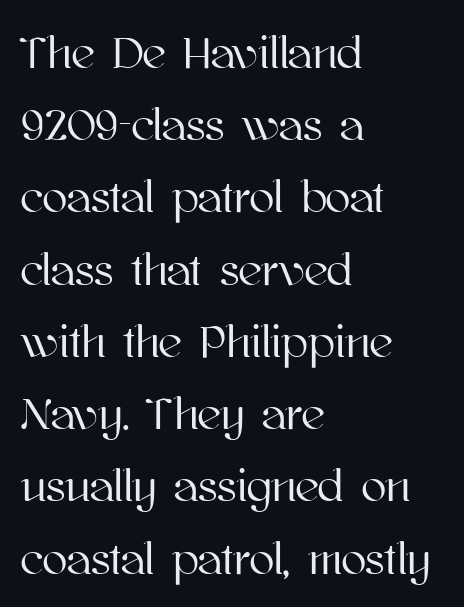
The lines sit at an ordinary, default distance from one another. Nope, not italic — everything's standing straight. The paragraph shown leans on its left margin. Underlining? Definitely not there.
